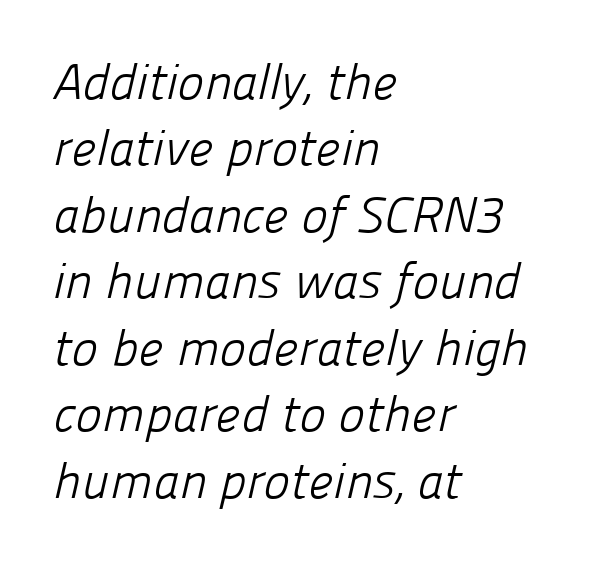
{"serif": "no", "bold": "no", "weight": "light", "width": "normal", "stroke_contrast": "low", "x_height": "medium", "monospaced": "no", "underline": "no", "align": "left", "line_spacing": "normal", "line_spacing_ratio": 1.33, "letter_spacing": "normal", "letter_spacing_em": 0.0, "glyph_px": 50}
